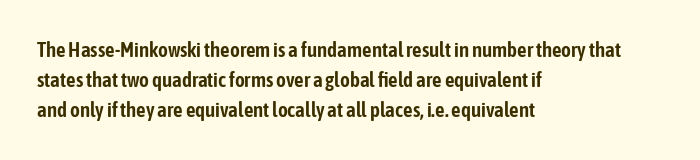
{"italic": "no", "underline": "no", "align": "left", "line_spacing": "normal", "line_spacing_ratio": 1.43, "letter_spacing": "normal", "letter_spacing_em": 0.0, "glyph_px": 21}
